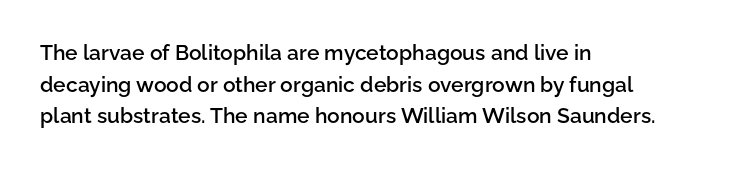
Italic? Not at all — the glyphs are vertical. A typesetter would call this zero additional tracking. The typesetting leans somewhat heavy: a semibold. The string is rendered with underlining switched off. The setting favours the left margin, as ordinary paragraphs usually do.
